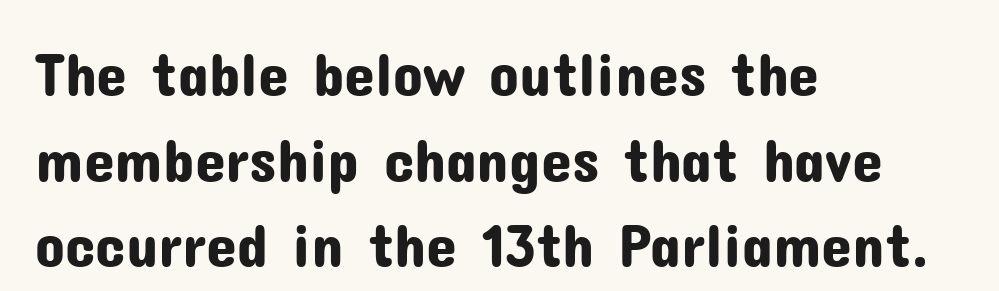
The image shows 62 px sans-serif type, upright; set left-aligned, normal line spacing (1.38x), normal letter spacing, not underlined; low stroke contrast and a medium x-height.
